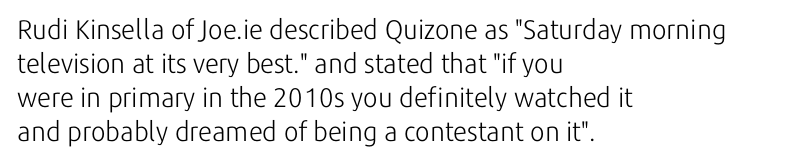
Vertically, the passage feels balanced, rows spaced as you'd expect. The strip under each line holds only bare page. Weight: in the light-to-regular range. Glyph-to-glyph distance matches everyday printed text.
